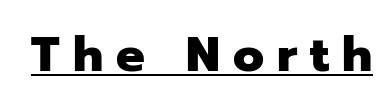
The rendering uses natural spacing where letterforms have individual widths. Strokes here are thick enough to call this a true bold. The rendering inserts visible extra space after every character. Does the type have serifs? No, each stem ends abruptly. When letters stand straight like this, we call the style roman or upright. The sample's only ornament is a line tracing under the words.
